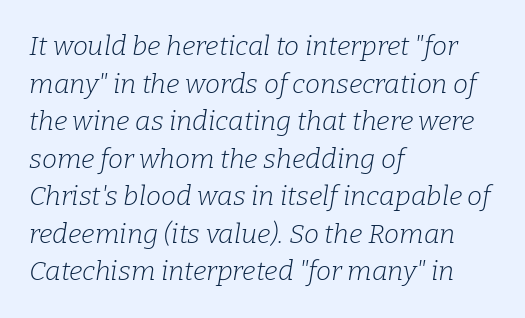
The letterforms sit shoulder to shoulder at normal distance. Stroke mass is kept to a normal reading level or below. Honestly, there is no underline to notice here at all. Style check: oblique. The space between consecutive lines is moderate.
